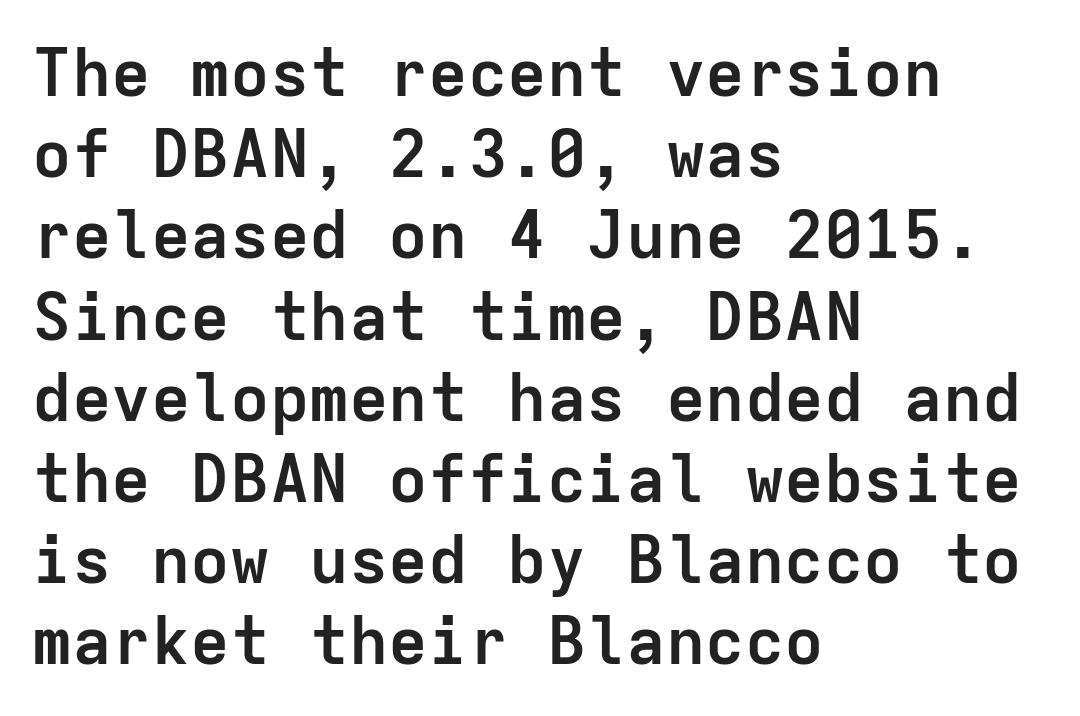
{"serif": "no", "italic": "no", "bold": "yes", "weight": "semibold", "width": "normal", "stroke_contrast": "low", "x_height": "medium", "monospaced": "yes", "underline": "no", "align": "left", "line_spacing_ratio": 1.23, "letter_spacing": "normal", "letter_spacing_em": 0.0, "glyph_px": 66}
